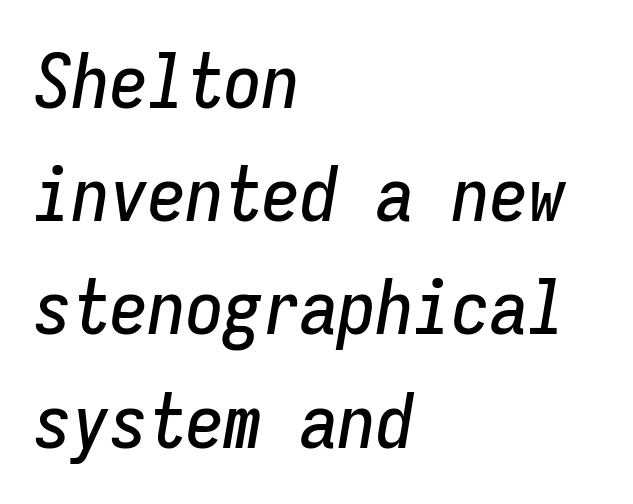
Q: Is the text italic (slanted)? A: Yes, it leans right by about 9 degrees.
Q: Is the text underlined? A: No.
Q: How is the paragraph aligned? A: Left-aligned.
Q: Is the spacing between letters normal or unusually wide? A: Normal.
Q: Is the spacing between lines tight, normal or loose? A: Normal.
Q: Width (condensed, normal, or wide)? A: Condensed.
Q: Stroke contrast? A: Low.
Q: x-height? A: Medium.
Q: Monospaced? A: Yes.
